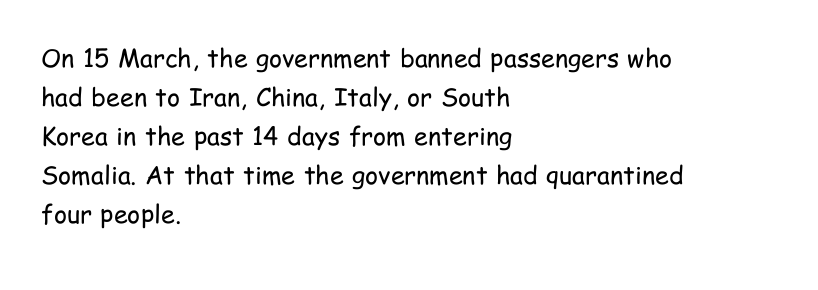
{"italic": "no", "bold": "no", "underline": "no", "align": "left", "line_spacing": "normal", "line_spacing_ratio": 1.56, "letter_spacing": "normal", "letter_spacing_em": 0.0, "glyph_px": 25}
